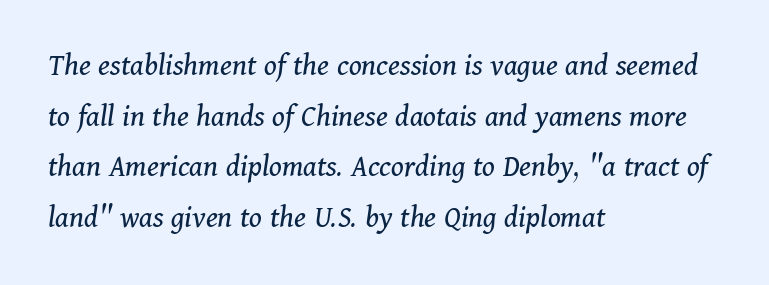
The image shows 32 px regular-weight serif type, italic (leaning right); set left-aligned, normal line spacing (1.58x), normal letter spacing, not underlined; medium stroke contrast and a medium x-height.
